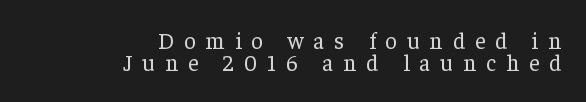
{"italic": "no", "bold": "no", "underline": "no", "align": "right", "line_spacing": "tight", "line_spacing_ratio": 0.97, "letter_spacing": "wide", "letter_spacing_em": 0.43, "glyph_px": 23}
